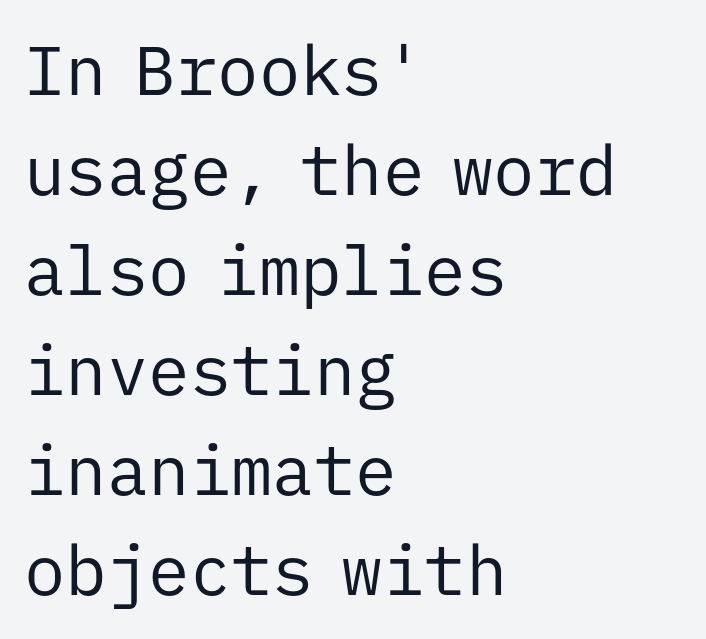
Do the letters lean? They stand straight. The line-height multiplier appears to be the usual default. Observe the ordinary spacing: letters are neighbours, not strangers. Notice how the passage keeps a crisp vertical edge on the left only. The passage shown is not underscored anywhere.
